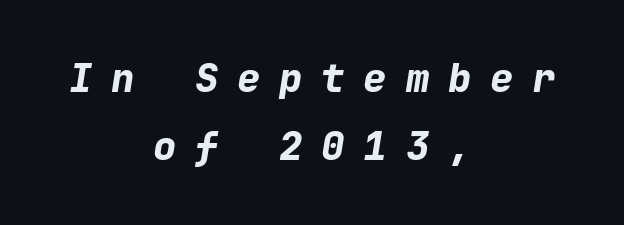
{"italic": "yes", "lean": "right", "slant_degrees": 9, "bold": "yes", "weight": "bold", "width": "normal", "stroke_contrast": "low", "x_height": "medium", "monospaced": "yes", "underline": "no", "align": "center", "line_spacing_ratio": 1.75, "letter_spacing": "wide", "letter_spacing_em": 0.48, "glyph_px": 39}
